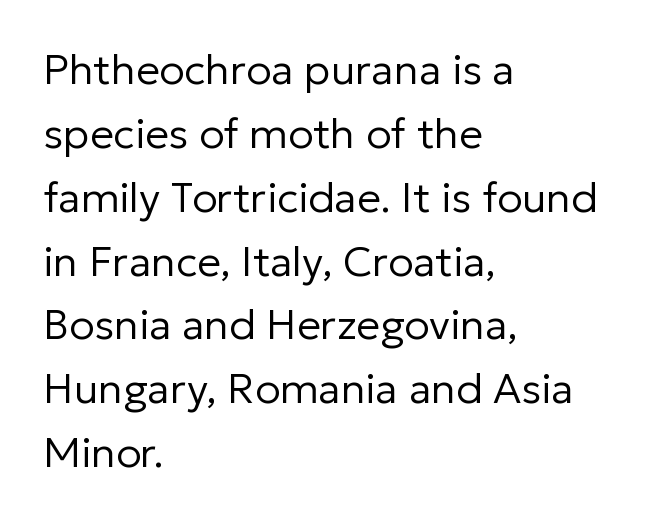
The image shows 42 px regular-weight sans-serif type, upright; set left-aligned, normal line spacing (1.52x), normal letter spacing, not underlined; low stroke contrast and a medium x-height.
